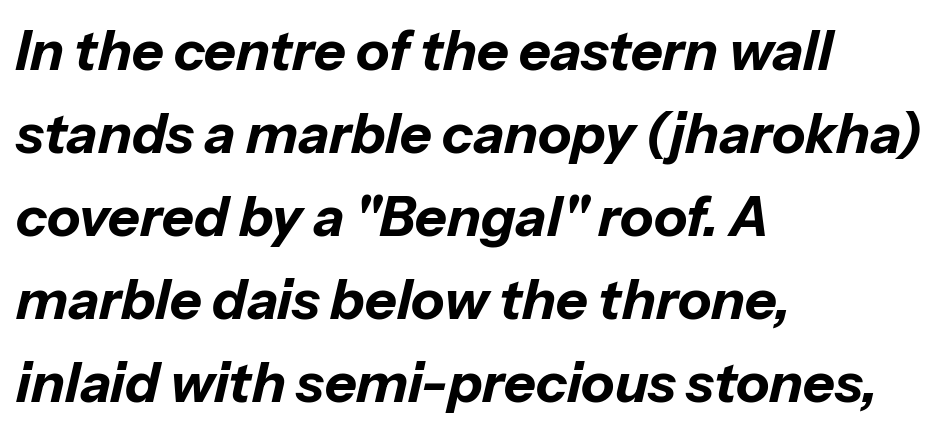
Do the characters align in a grid? No, the font is proportional. Spacing between characters is what you'd get straight out of the box. The typography opts for an oblique posture over an upright one. The setting favours the left margin, as ordinary paragraphs usually do. Descenders hang freely into open space.
